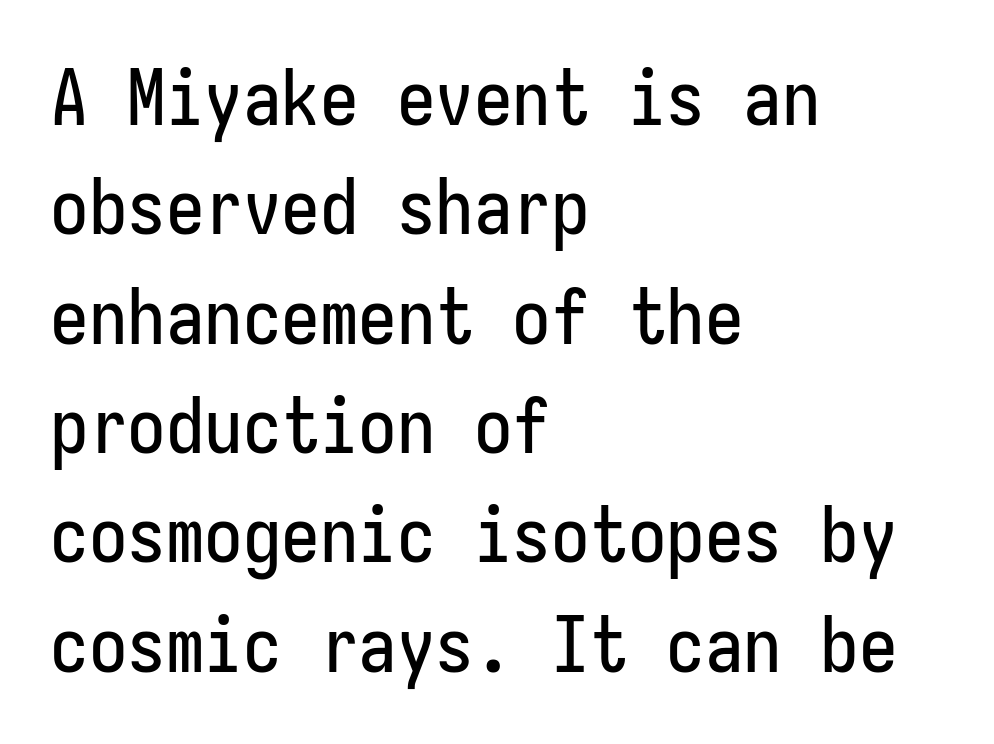
Q: Is the text italic (slanted)? A: No, it is upright.
Q: Is the typeface a serif or a sans-serif typeface? A: Sans-serif.
Q: Is the text underlined? A: No.
Q: How is the paragraph aligned? A: Left-aligned.
Q: Is the spacing between letters normal or unusually wide? A: Normal.
Q: Is the spacing between lines tight, normal or loose? A: Normal.
Q: Width (condensed, normal, or wide)? A: Condensed.
Q: Stroke contrast? A: Low.
Q: x-height? A: Medium.
